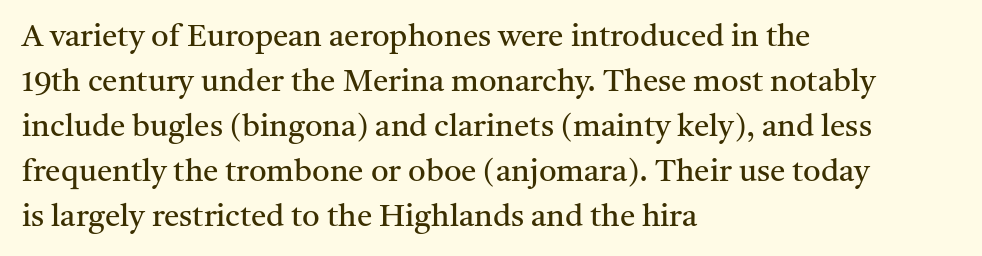
Q: Is the text bold? A: No.
Q: Is the text italic (slanted)? A: No, it is upright.
Q: Is the typeface a serif or a sans-serif typeface? A: Serif.
Q: Is the text underlined? A: No.
Q: How is the paragraph aligned? A: Left-aligned.
Q: Is the spacing between letters normal or unusually wide? A: Normal.
Q: Is the spacing between lines tight, normal or loose? A: Normal.
Q: Width (condensed, normal, or wide)? A: Normal.
Q: Stroke contrast? A: Medium.
Q: x-height? A: Medium.
Q: Monospaced? A: No.
